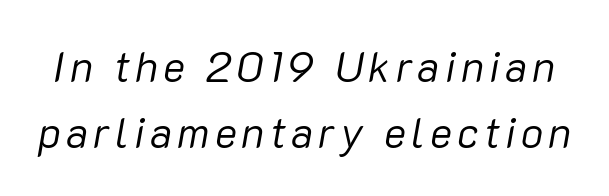
The image shows 42 px regular-weight type, italic (leaning right); set normal line spacing (1.57x), not underlined; low stroke contrast and a medium x-height.
